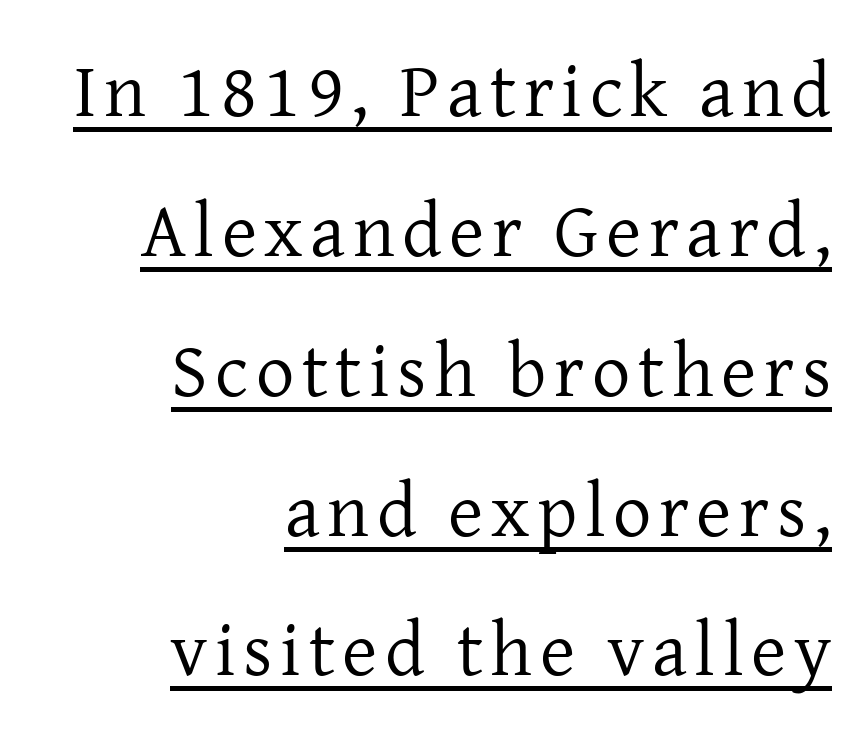
Q: Is the text bold? A: No.
Q: Is the text italic (slanted)? A: No, it is upright.
Q: Is the typeface a serif or a sans-serif typeface? A: Serif.
Q: Is the text underlined? A: Yes.
Q: How is the paragraph aligned? A: Right-aligned.
Q: Width (condensed, normal, or wide)? A: Normal.
Q: Stroke contrast? A: Low.
Q: x-height? A: Medium.
Q: Monospaced? A: No.
